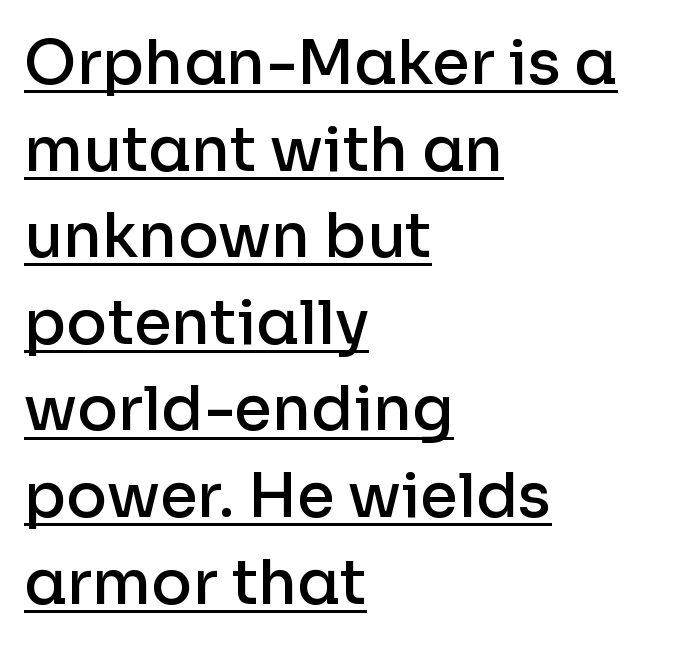
The image shows 61 px semibold sans-serif type, upright; set left-aligned, normal line spacing (1.42x), normal letter spacing, underlined; low stroke contrast and a medium x-height.
